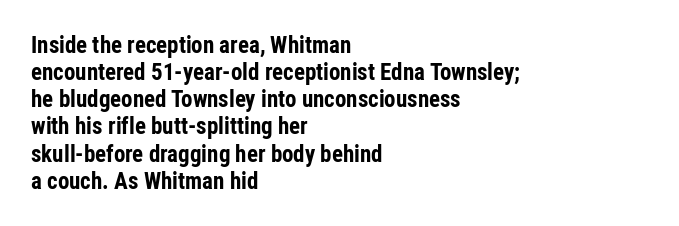
{"italic": "no", "bold": "yes", "underline": "no", "align": "left", "line_spacing_ratio": 1.18, "letter_spacing": "normal", "letter_spacing_em": 0.0, "glyph_px": 23}
